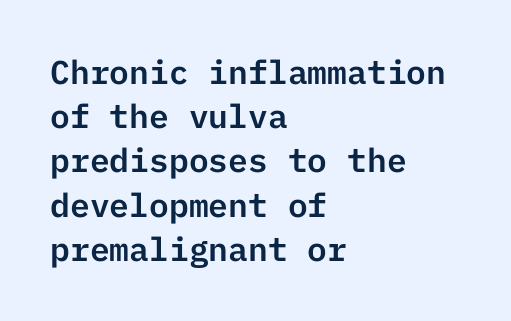
A sans-serif font was chosen for this passage. Regarding leading, the lines here are spaced in the standard way. Every stem runs plumb, perpendicular to the baseline. Decoration check: the copy has no underline. Notice how the passage keeps a crisp vertical edge on the left only. Here the glyphs are tracked normally, forming tight word shapes.
